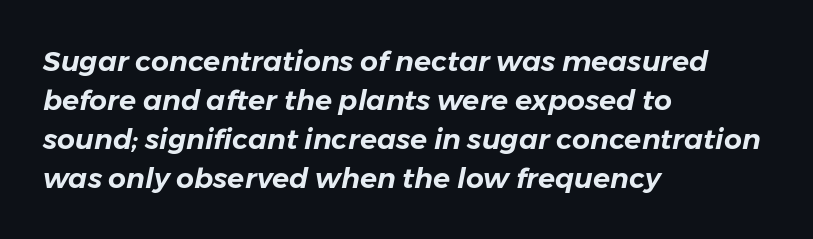
{"italic": "yes", "lean": "right", "slant_degrees": 11, "width": "normal", "stroke_contrast": "low", "x_height": "medium", "monospaced": "no", "underline": "no", "align": "left", "line_spacing": "normal", "line_spacing_ratio": 1.39, "letter_spacing": "normal", "letter_spacing_em": 0.0, "glyph_px": 28}
